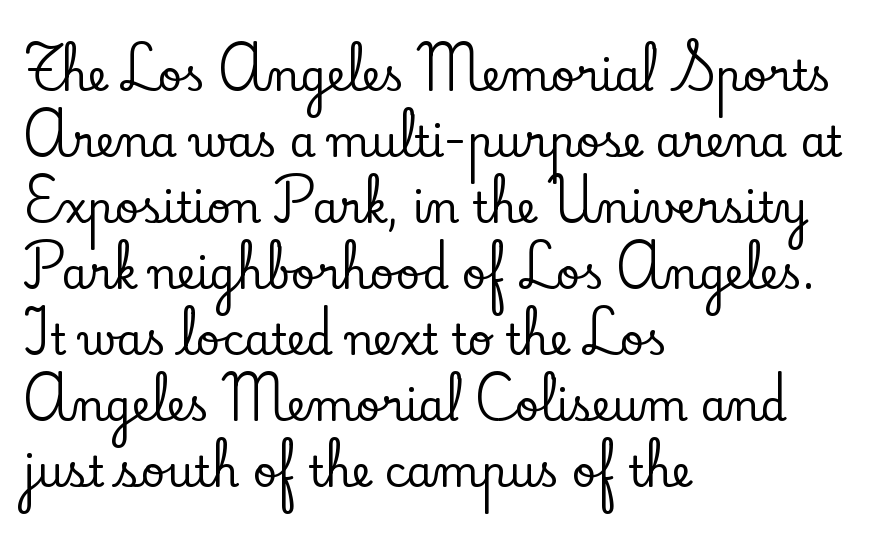
The image shows 42 px serif type, upright; set left-aligned, normal line spacing (1.57x), normal letter spacing, not underlined; low stroke contrast and a small x-height.
